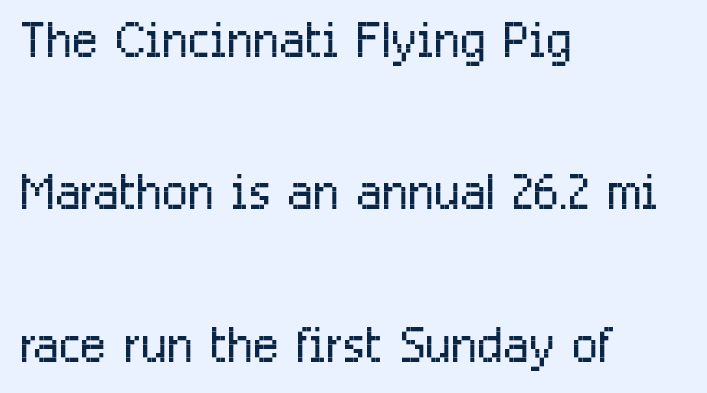
Q: Is the text bold? A: No.
Q: Is the text italic (slanted)? A: No, it is upright.
Q: Is the typeface a serif or a sans-serif typeface? A: Sans-serif.
Q: Is the text underlined? A: No.
Q: How is the paragraph aligned? A: Left-aligned.
Q: Is the spacing between letters normal or unusually wide? A: Normal.
Q: Is the spacing between lines tight, normal or loose? A: Loose.
Q: Width (condensed, normal, or wide)? A: Condensed.
Q: Stroke contrast? A: Low.
Q: x-height? A: Medium.
Q: Monospaced? A: No.
